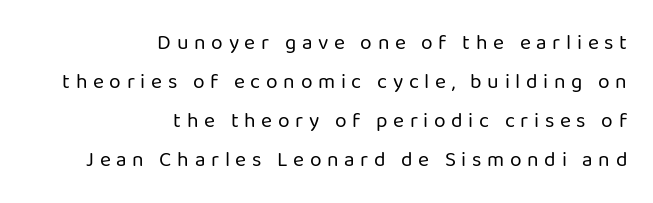
Clear beneath every line of the passage. Typeset ragged left — the right edge is the straight one. Substantial extra tracking has been applied to these lines. Tall strokes in this sample are plumb rather than angled. Stems here are at most as thick as an everyday book face.
